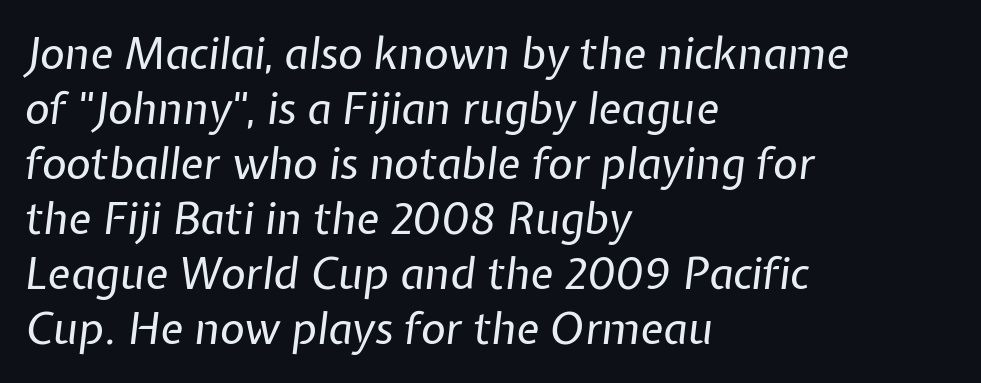
The strip under each line holds only bare page. Compared with typical paragraphs, the rows here are spaced about the same. The rendering keeps characters at their native spacing. You could not count columns in this text — the font is proportionally spaced. Does the lettering tilt? It does — this is italic.
